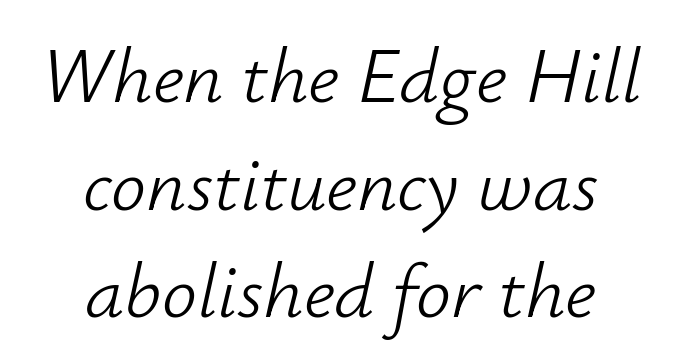
The image shows 78 px light type, italic (leaning right); set centered, normal line spacing (1.38x), normal letter spacing, not underlined; low stroke contrast and a small x-height.
